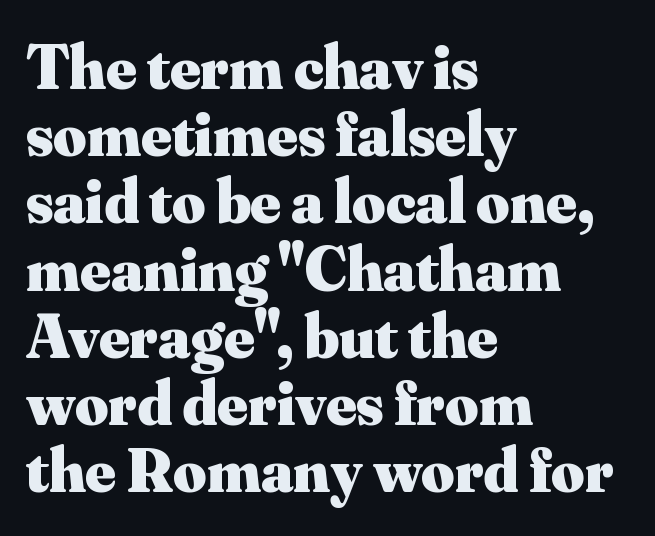
The letters sit at their default tracking, neither squeezed nor spread. Spacing verdict: proportional, widths tailored to each character. Do the letters lean? They stand straight. Rule under the text: the space is simply empty.
